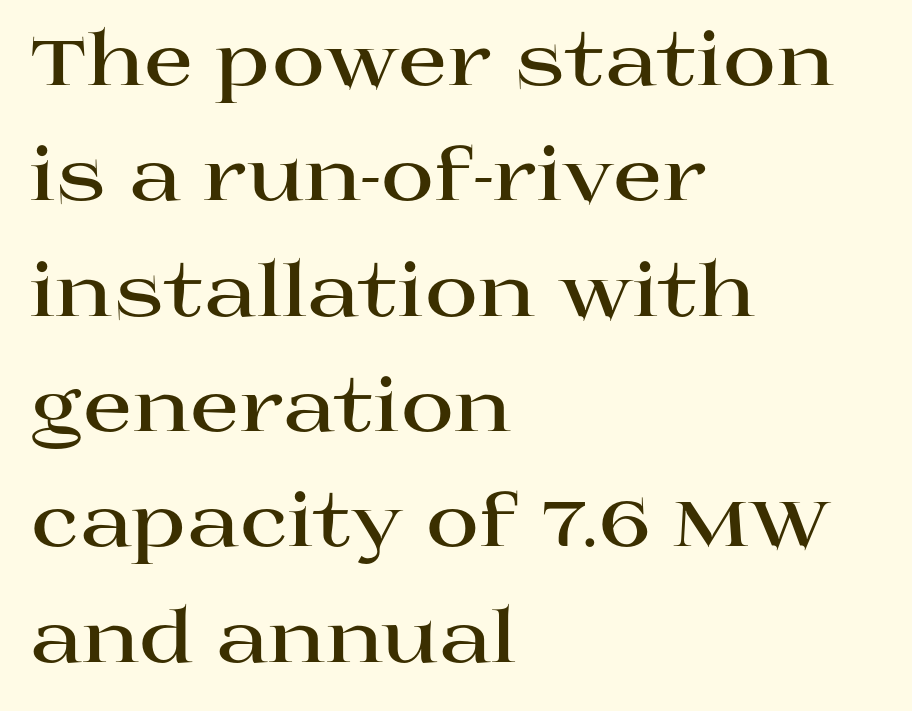
The image shows 73 px bold, wide serif type, upright; set left-aligned, normal line spacing (1.58x), normal letter spacing, not underlined; high stroke contrast and a large x-height.
